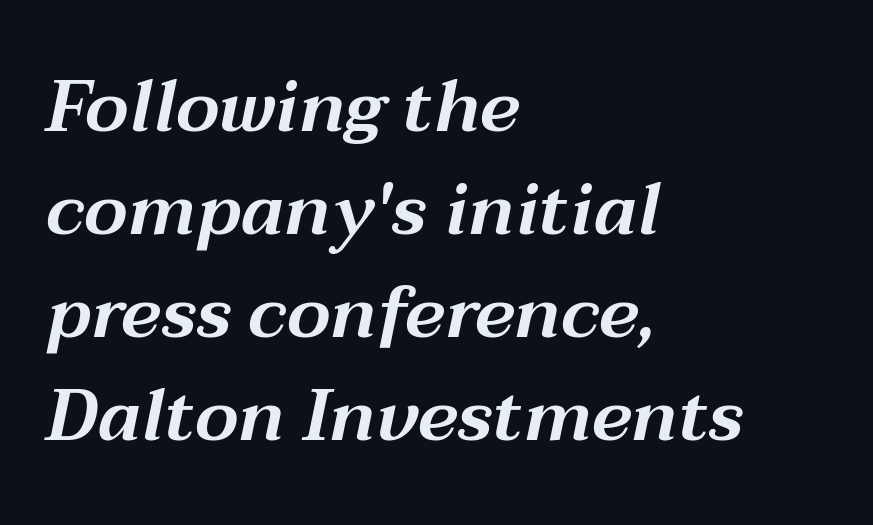
{"italic": "yes", "lean": "right", "slant_degrees": 12, "width": "wide", "stroke_contrast": "medium", "x_height": "medium", "monospaced": "no", "underline": "no", "align": "left", "line_spacing": "normal", "line_spacing_ratio": 1.43, "letter_spacing": "normal", "letter_spacing_em": 0.0, "glyph_px": 72}
